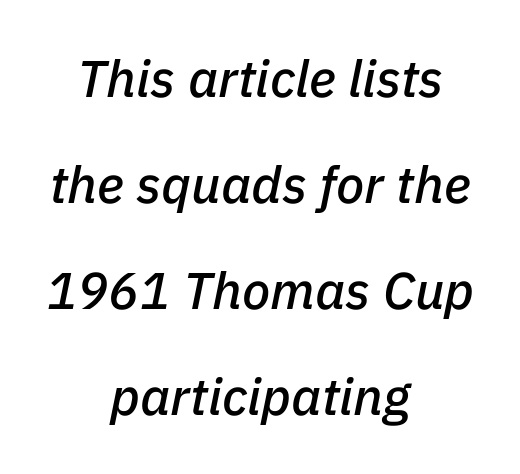
Q: Is the text italic (slanted)? A: Yes, it leans right by about 11 degrees.
Q: Is the text underlined? A: No.
Q: How is the paragraph aligned? A: Centered.
Q: Is the spacing between letters normal or unusually wide? A: Normal.
Q: Is the spacing between lines tight, normal or loose? A: Loose.
Q: Width (condensed, normal, or wide)? A: Normal.
Q: Stroke contrast? A: Low.
Q: x-height? A: Medium.
Q: Monospaced? A: No.
